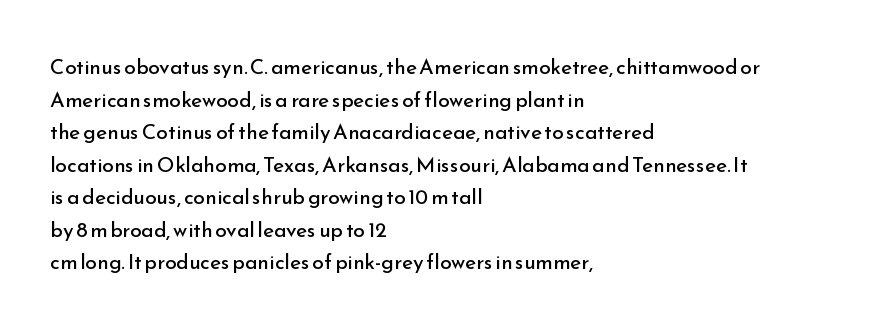
The image shows 21 px text type, upright; set left-aligned, normal line spacing (1.55x), normal letter spacing, not underlined.
